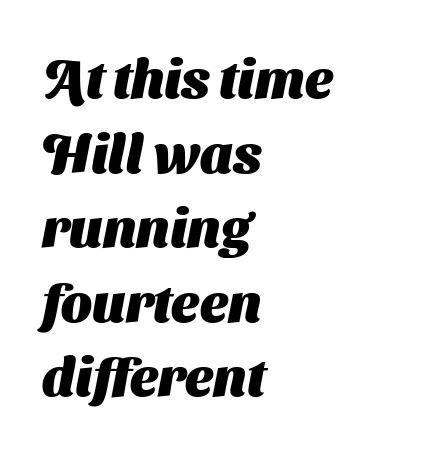
The image shows 54 px heavy sans-serif type; set left-aligned, normal line spacing (1.38x), normal letter spacing, not underlined; medium stroke contrast and a medium x-height.
